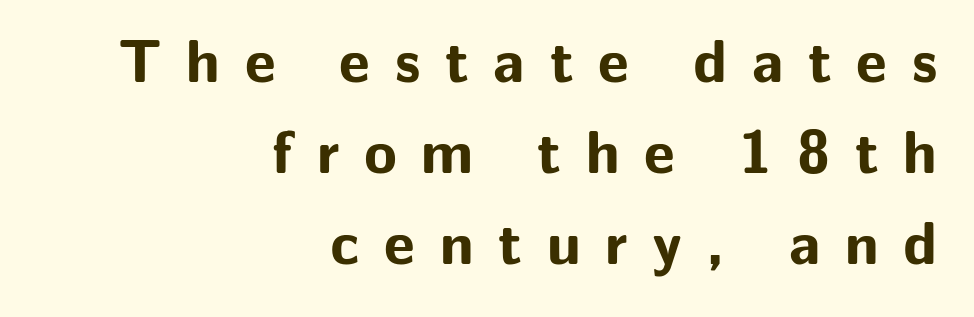
Q: Is the text bold? A: Yes.
Q: Is the text italic (slanted)? A: No, it is upright.
Q: Is the typeface a serif or a sans-serif typeface? A: Sans-serif.
Q: Is the text underlined? A: No.
Q: How is the paragraph aligned? A: Right-aligned.
Q: Is the spacing between letters normal or unusually wide? A: Unusually wide.
Q: Is the spacing between lines tight, normal or loose? A: Normal.
Q: Width (condensed, normal, or wide)? A: Normal.
Q: Stroke contrast? A: Low.
Q: x-height? A: Medium.
Q: Monospaced? A: No.
